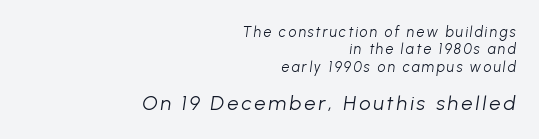
{"italic": "yes", "lean": "right", "slant_degrees": 8, "bold": "no", "underline": "no", "align": "right", "line_spacing_ratio": 1.24, "larger_block": "second", "size_ratio": 1.43, "glyph_px": 20}
